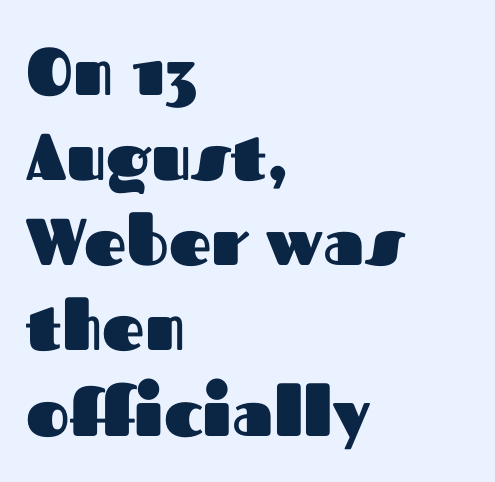
The image shows 66 px heavy sans-serif type, upright; set left-aligned, normal line spacing (1.29x), normal letter spacing, not underlined; medium stroke contrast and a medium x-height.
